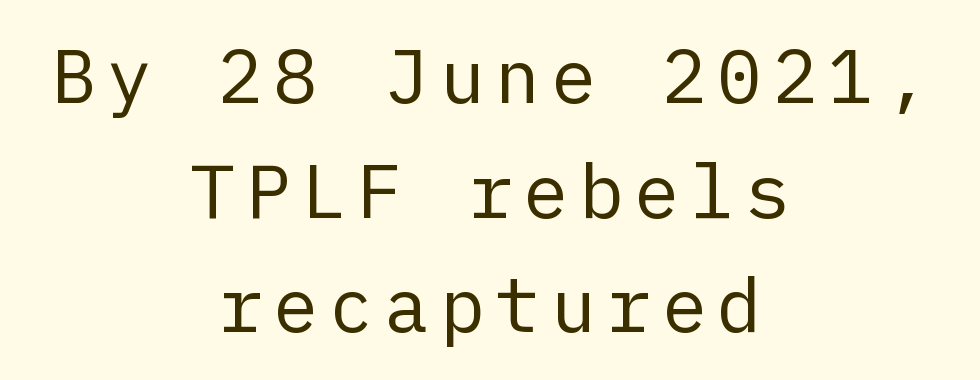
A typesetter would label this face a sans. The passage shown stacks its lines at a standard gap. Bare-footed words on every line. The strokes carry an ordinary text weight at most. In terms of posture, this sample is upright. Which margin do the lines hug? Neither — every line sits in the middle.
